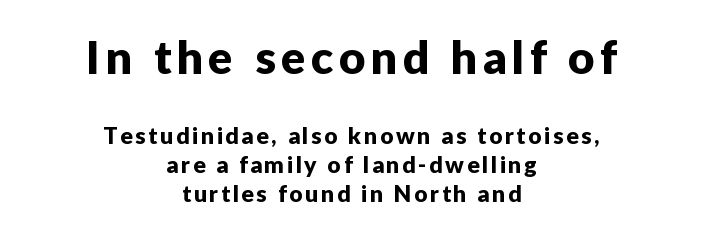
Students, observe: this is what conventionally led text looks like. Every stem runs plumb, perpendicular to the baseline. A centered setting, common on invitations and titles, is used for this passage. Large over small — that's the arrangement of the two blocks here. Glance below the letters and you will spot only blank space.
